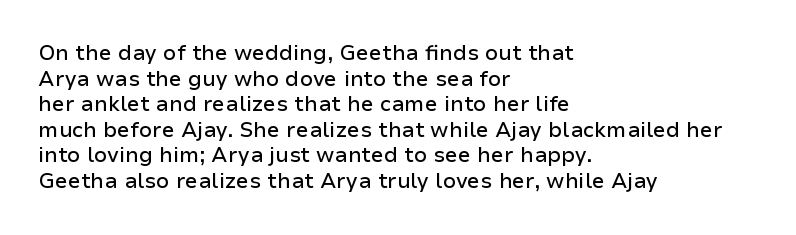
Q: Is the text italic (slanted)? A: No, it is upright.
Q: Is the text underlined? A: No.
Q: How is the paragraph aligned? A: Left-aligned.
Q: Is the spacing between letters normal or unusually wide? A: Normal.
